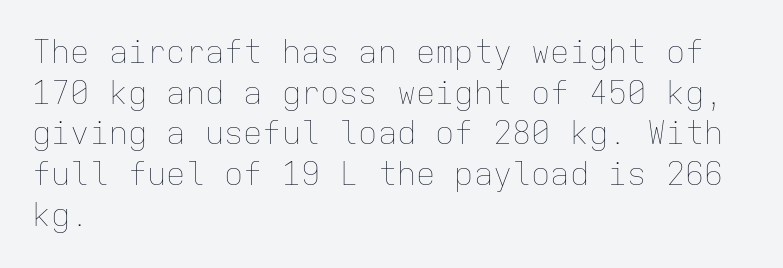
{"italic": "no", "bold": "no", "weight": "thin", "width": "normal", "stroke_contrast": "low", "x_height": "medium", "monospaced": "yes", "underline": "no", "align": "left", "line_spacing": "normal", "line_spacing_ratio": 1.27, "letter_spacing": "normal", "letter_spacing_em": 0.0, "glyph_px": 32}
